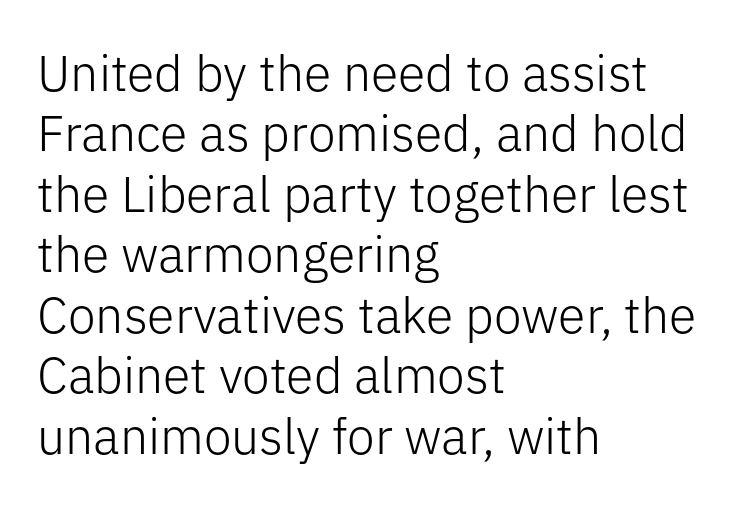
This is sans-serif lettering, the kind often seen on screens and signage. Does extra space separate the letters? No, they use regular spacing. Leftover space on each line is placed entirely after the last word. Note the varied advance widths — an 'i' is clearly narrower than an 'm'. Stroke mass is kept to a normal reading level or below. The lettering stays uniformly vertical, giving the passage a roman look.
